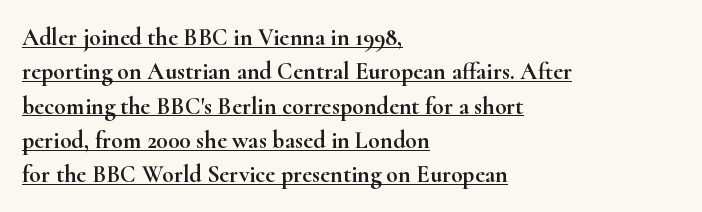
The image shows 24 px text type, upright; set left-aligned, normal line spacing (1.43x), normal letter spacing, underlined.
